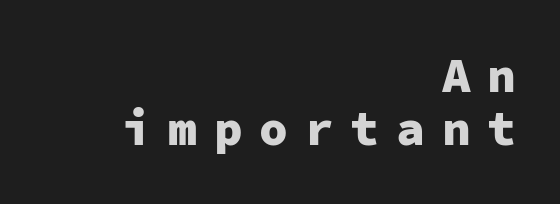
Q: Is the text bold? A: Yes.
Q: Is the text italic (slanted)? A: No, it is upright.
Q: Is the typeface a serif or a sans-serif typeface? A: Sans-serif.
Q: Is the text underlined? A: No.
Q: How is the paragraph aligned? A: Right-aligned.
Q: Is the spacing between letters normal or unusually wide? A: Unusually wide.
Q: Is the spacing between lines tight, normal or loose? A: Tight.
Q: Width (condensed, normal, or wide)? A: Normal.
Q: Stroke contrast? A: Low.
Q: x-height? A: Medium.
Q: Monospaced? A: Yes.
